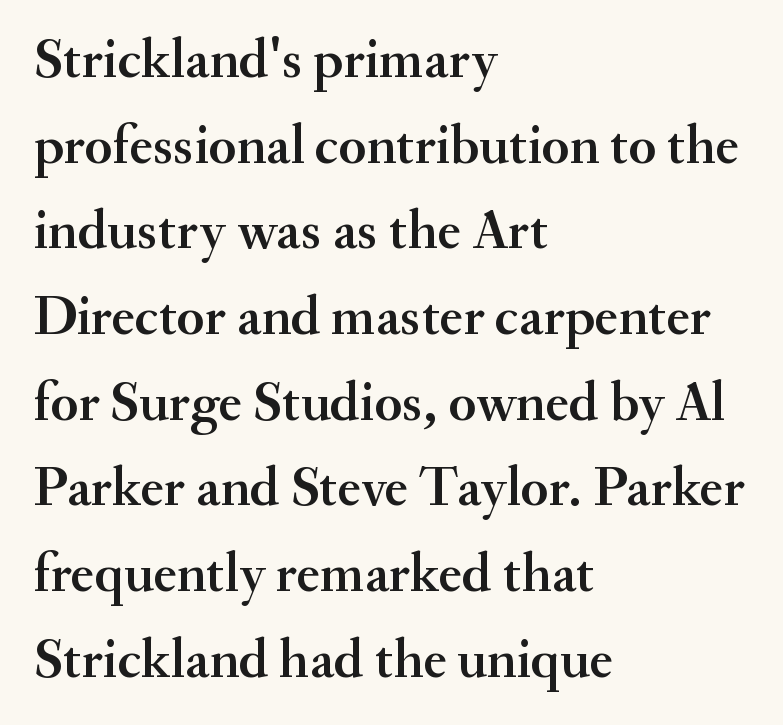
Q: Is the text italic (slanted)? A: No, it is upright.
Q: Is the typeface a serif or a sans-serif typeface? A: Serif.
Q: Is the text underlined? A: No.
Q: How is the paragraph aligned? A: Left-aligned.
Q: Is the spacing between letters normal or unusually wide? A: Normal.
Q: Is the spacing between lines tight, normal or loose? A: Normal.
Q: Width (condensed, normal, or wide)? A: Normal.
Q: Stroke contrast? A: Medium.
Q: x-height? A: Small.
Q: Monospaced? A: No.
